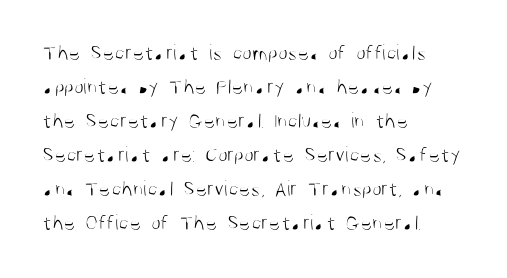
{"italic": "no", "bold": "no", "underline": "no", "align": "left", "line_spacing": "normal", "line_spacing_ratio": 1.55, "letter_spacing": "normal", "letter_spacing_em": 0.0, "glyph_px": 22}
